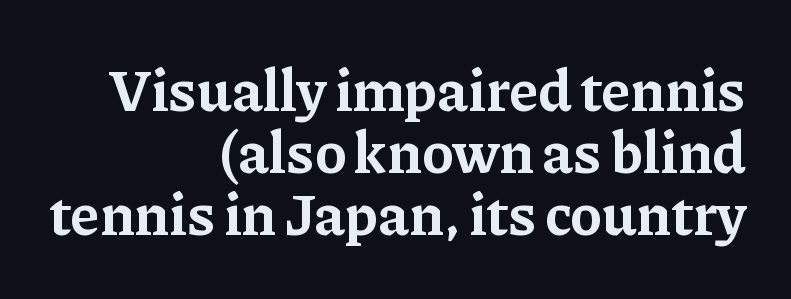
Do the characters align in a grid? No, the font is proportional. A flush-right, rag-left setting is used for this passage. A typesetter would call this zero additional tracking. These lines were composed using upright roman letters. Compared with typical paragraphs, the rows here are closer together.
